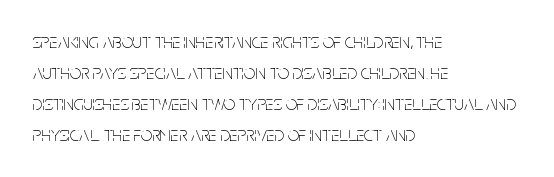
The image shows 20 px text type, upright; set left-aligned, normal line spacing (1.55x), normal letter spacing, not underlined.
